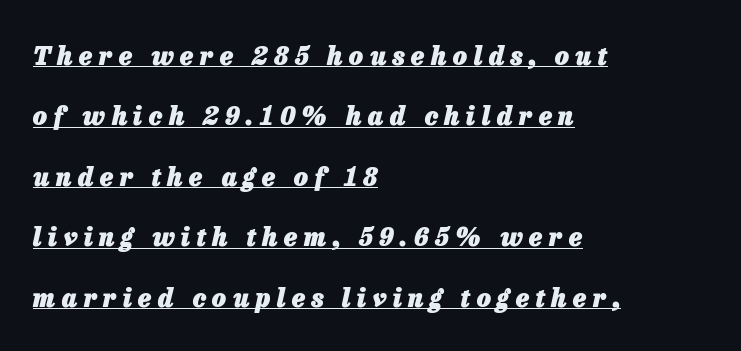
Its strokes are broad and dark, the hallmark of bold type. This sample trades compactness for vertical openness between lines. Slanted lettering throughout. Characters follow at a spacing far wider than the type designer built in. Horizontally, the lines are justified to the leading edge only.
